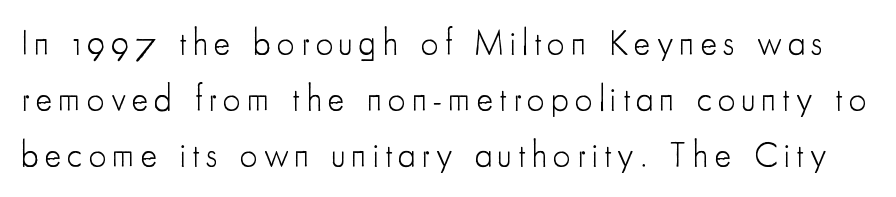
The image shows 35 px light, condensed sans-serif type, upright; set normal line spacing (1.6x), not underlined; low stroke contrast and a small x-height.
